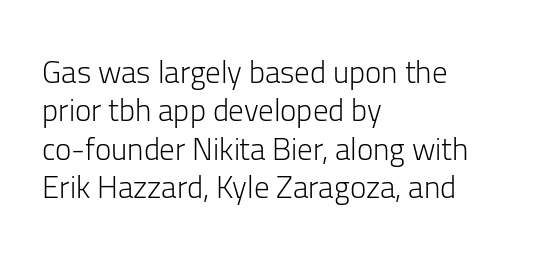
The image shows 31 px light sans-serif type, upright; set left-aligned, line spacing 1.24x, normal letter spacing, not underlined; low stroke contrast and a medium x-height.
